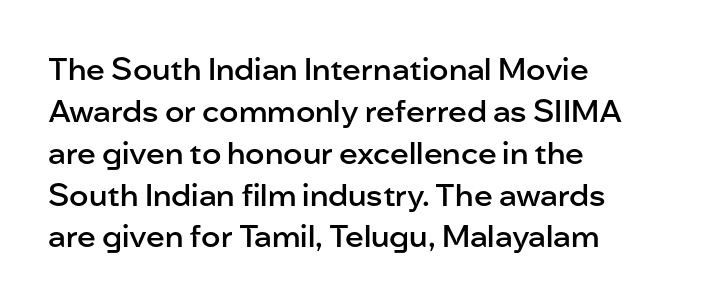
Ordinary non-slanted type is in use. Notice the strokes are somewhat thickened but not fully heavy: this is a semibold. A bare baseline throughout the passage. Is there much room between lines? A standard amount, neither cramped nor airy. Letterform terminals end flat and unadorned throughout the passage. These lines are set flush left with a ragged right edge.
